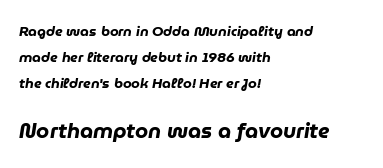
Q: Is the text bold? A: Yes.
Q: Is the text italic (slanted)? A: Yes, it leans right by about 9 degrees.
Q: Is the text underlined? A: No.
Q: How is the paragraph aligned? A: Left-aligned.
Q: Is the spacing between letters normal or unusually wide? A: Normal.
Q: Which block of text is set in a larger size, the first (top) or the second (bottom)? A: The second (bottom) one.
